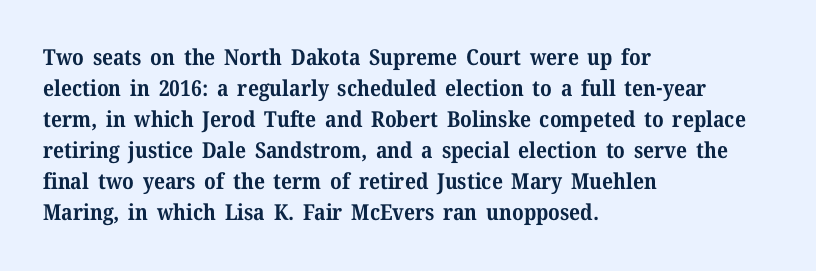
Q: Is the text bold? A: Yes.
Q: Is the text italic (slanted)? A: No, it is upright.
Q: Is the text underlined? A: No.
Q: How is the paragraph aligned? A: Left-aligned.
Q: Is the spacing between letters normal or unusually wide? A: Normal.
Q: Is the spacing between lines tight, normal or loose? A: Normal.
